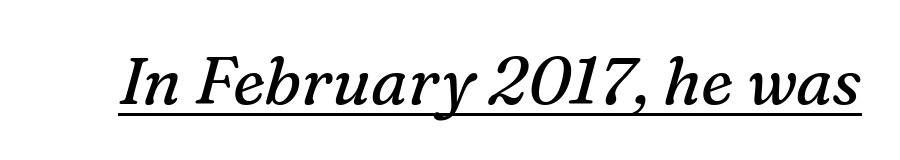
The image shows 66 px regular-weight serif type, italic (leaning right); set normal letter spacing, underlined; medium stroke contrast and a medium x-height.
